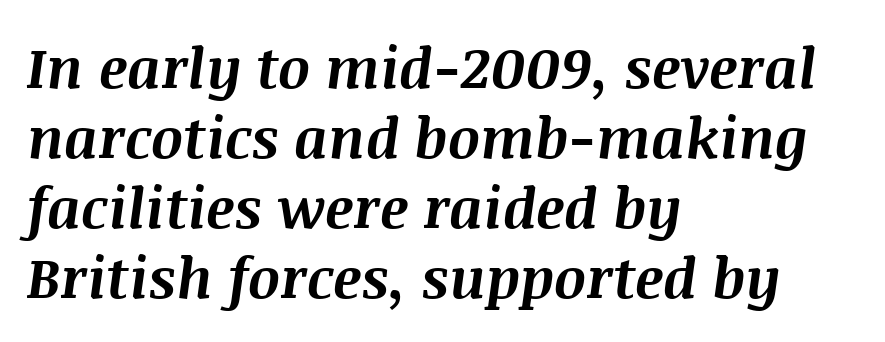
{"italic": "yes", "lean": "right", "slant_degrees": 8, "bold": "yes", "weight": "bold", "width": "normal", "stroke_contrast": "medium", "x_height": "large", "monospaced": "no", "underline": "no", "align": "left", "line_spacing": "normal", "line_spacing_ratio": 1.25, "letter_spacing": "normal", "letter_spacing_em": 0.0, "glyph_px": 56}
